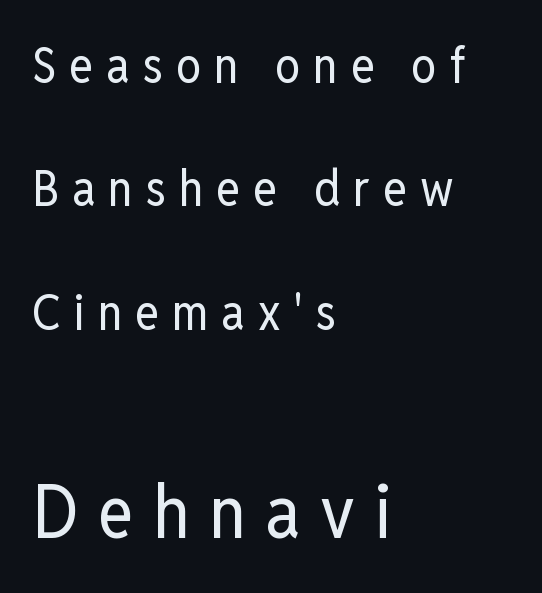
Q: Is the text bold? A: No.
Q: Is the text italic (slanted)? A: No, it is upright.
Q: Is the typeface a serif or a sans-serif typeface? A: Sans-serif.
Q: Is the text underlined? A: No.
Q: How is the paragraph aligned? A: Left-aligned.
Q: Is the spacing between letters normal or unusually wide? A: Unusually wide.
Q: Is the spacing between lines tight, normal or loose? A: Loose.
Q: Which block of text is set in a larger size, the first (top) or the second (bottom)? A: The second (bottom) one.
Q: Width (condensed, normal, or wide)? A: Condensed.
Q: Stroke contrast? A: Low.
Q: x-height? A: Medium.
Q: Monospaced? A: No.
